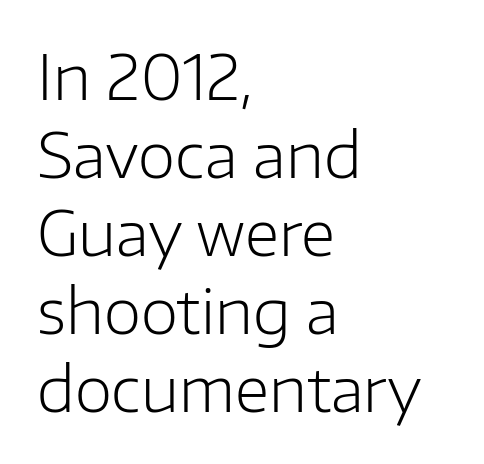
Q: Is the text bold? A: No.
Q: Is the text italic (slanted)? A: No, it is upright.
Q: Is the typeface a serif or a sans-serif typeface? A: Sans-serif.
Q: Is the text underlined? A: No.
Q: How is the paragraph aligned? A: Left-aligned.
Q: Is the spacing between letters normal or unusually wide? A: Normal.
Q: Is the spacing between lines tight, normal or loose? A: Normal.
Q: Width (condensed, normal, or wide)? A: Normal.
Q: Stroke contrast? A: Low.
Q: x-height? A: Medium.
Q: Monospaced? A: No.
